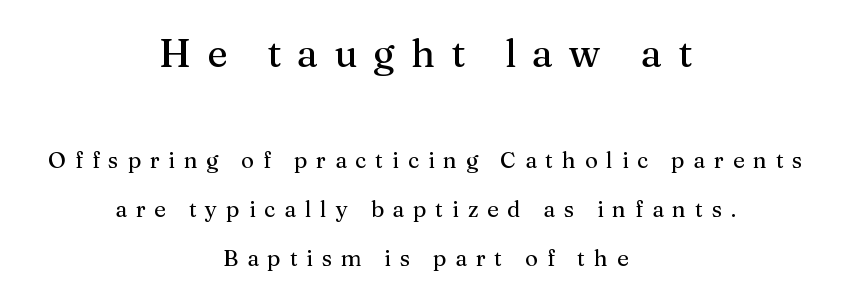
Q: Is the text italic (slanted)? A: No, it is upright.
Q: Is the typeface a serif or a sans-serif typeface? A: Serif.
Q: Is the text underlined? A: No.
Q: How is the paragraph aligned? A: Centered.
Q: Is the spacing between letters normal or unusually wide? A: Unusually wide.
Q: Is the spacing between lines tight, normal or loose? A: Loose.
Q: Which block of text is set in a larger size, the first (top) or the second (bottom)? A: The first (top) one.
Q: Width (condensed, normal, or wide)? A: Normal.
Q: Stroke contrast? A: Medium.
Q: x-height? A: Medium.
Q: Monospaced? A: No.
